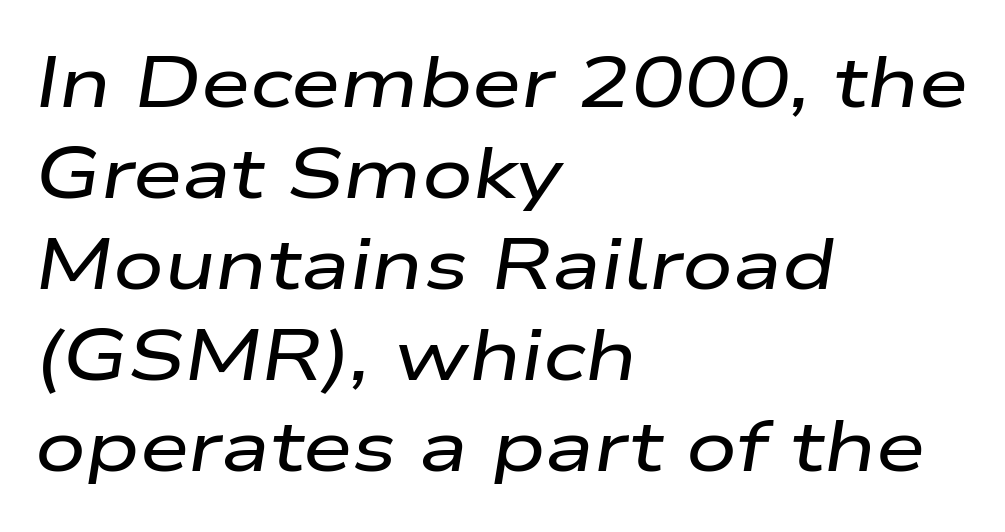
The image shows 71 px wide type, italic (leaning right); set left-aligned, normal line spacing (1.28x), normal letter spacing, not underlined; low stroke contrast and a medium x-height.
